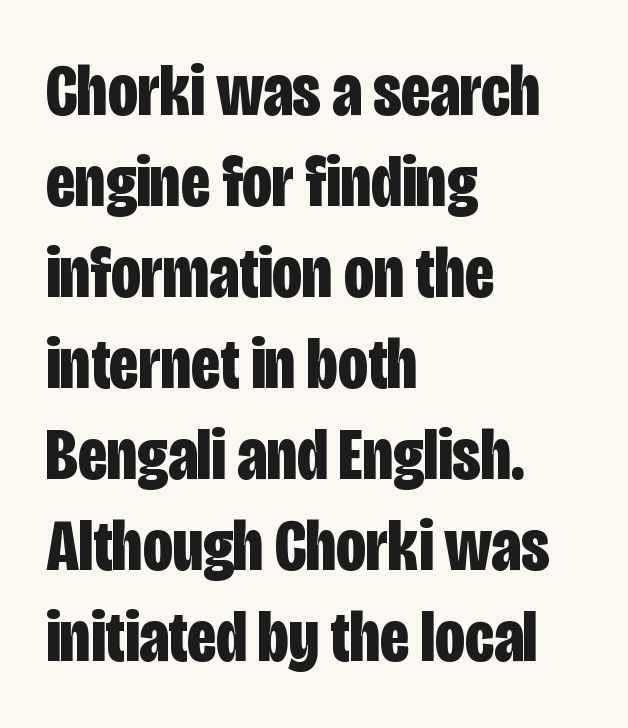
The passage shown is typed in a proportional face where columns would drift. Just letters on the line, the space beneath them empty. I'd describe the lettering as bold — thick and assertive. Typographically, this falls in the sans-serif category.
